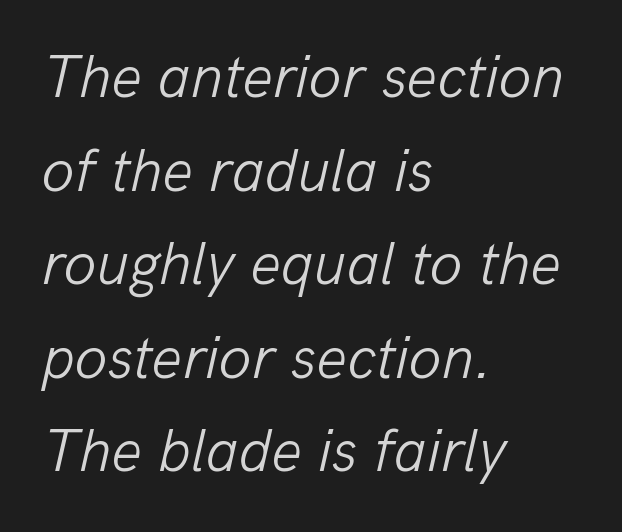
Letters have the restrained weight of plain body copy at most. Spacing between characters is what you'd get straight out of the box. The vertical gap from one line to the next is medium. All the whitespace from short lines collects on the right. Spacing verdict: proportional, widths tailored to each character.
